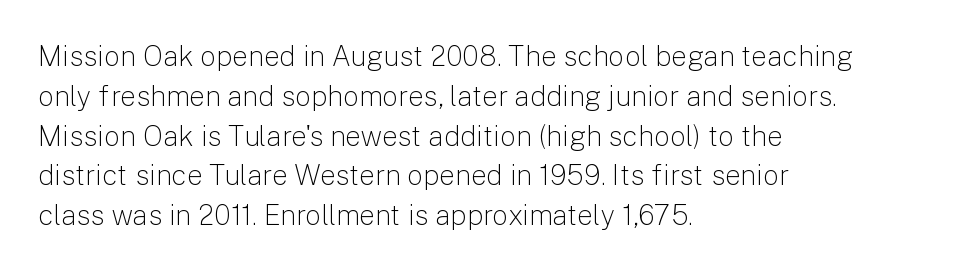
The image shows 28 px light sans-serif type, upright; set left-aligned, normal line spacing (1.42x), normal letter spacing, not underlined; low stroke contrast and a medium x-height.
